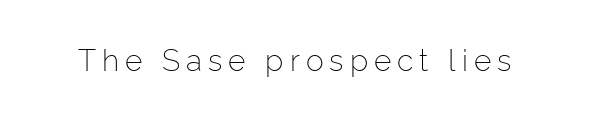
The image shows 30 px light sans-serif type, upright; set unusually wide letter spacing (+0.2 em), not underlined; low stroke contrast and a medium x-height.
